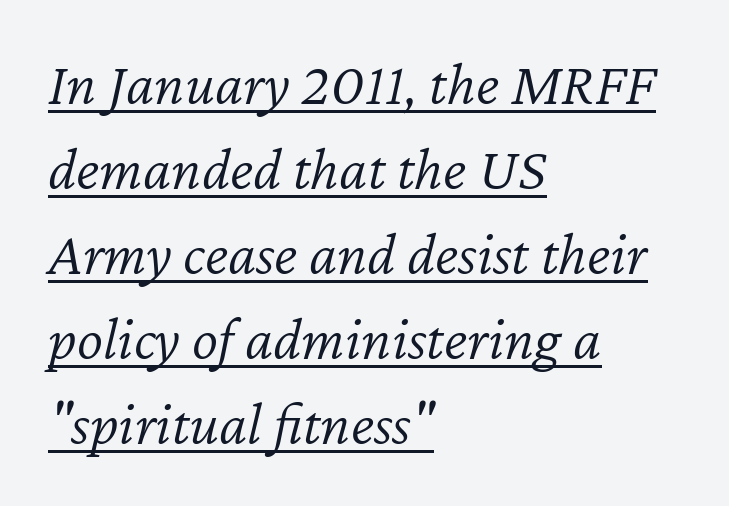
Q: Is the text bold? A: No.
Q: Is the text italic (slanted)? A: Yes, it leans right by about 12 degrees.
Q: Is the text underlined? A: Yes.
Q: How is the paragraph aligned? A: Left-aligned.
Q: Is the spacing between letters normal or unusually wide? A: Normal.
Q: Is the spacing between lines tight, normal or loose? A: Normal.
Q: Width (condensed, normal, or wide)? A: Normal.
Q: Stroke contrast? A: Low.
Q: x-height? A: Medium.
Q: Monospaced? A: No.
